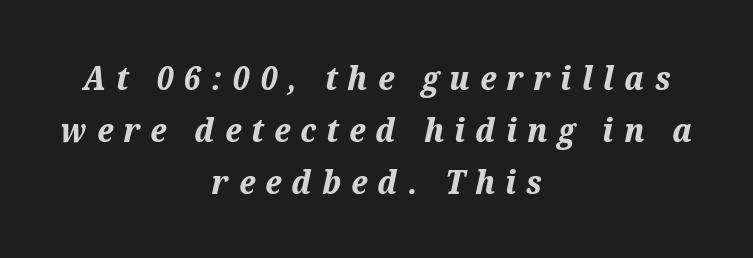
The image shows 33 px bold type, italic (leaning right); set centered, normal line spacing (1.57x), unusually wide letter spacing (+0.31 em), not underlined; medium stroke contrast and a medium x-height.
